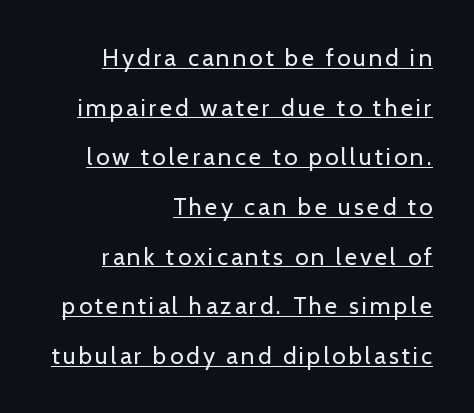
Baseline-to-baseline distance is far greater than the letter height. The specimen includes a rule beneath the text block's lines. A typesetter would mark this as roman, not italic. The strokes carry an ordinary text weight at most. Horizontal alignment here is rightward, an uncommon choice for prose.
